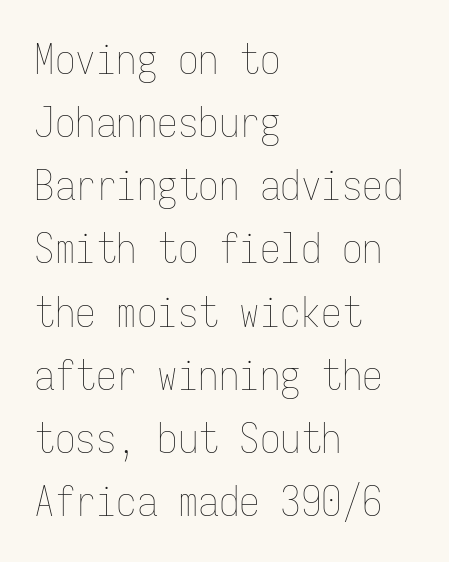
Short and long lines alike share a common starting point at left. Every stem runs plumb, perpendicular to the baseline. Letter spacing: default. On a weight scale, this lands at 450 or below. You could count columns in this text — the font is strictly monospaced.
